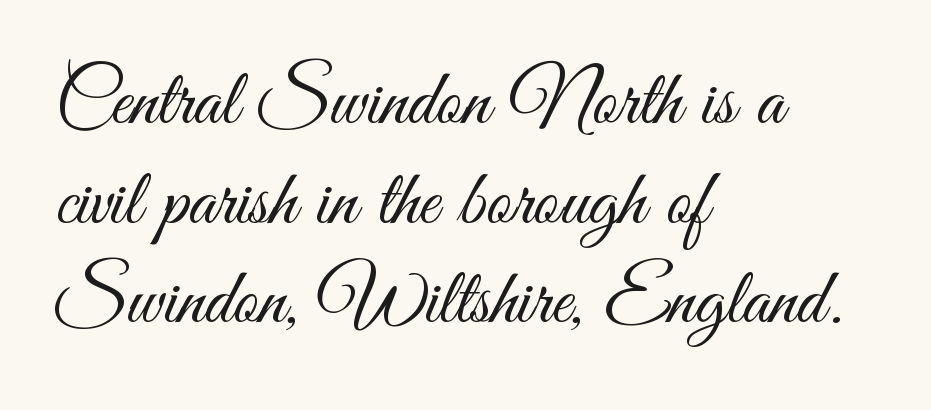
Reading down the block, your eye returns to a fixed left position each line. The glyphs are unaccompanied by any horizontal stroke below them. The font is comparable to plain body text, perhaps lighter. Spacing verdict: proportional, widths tailored to each character. Look at the bottom of the vertical strokes: they stop flat, with no serifs.
